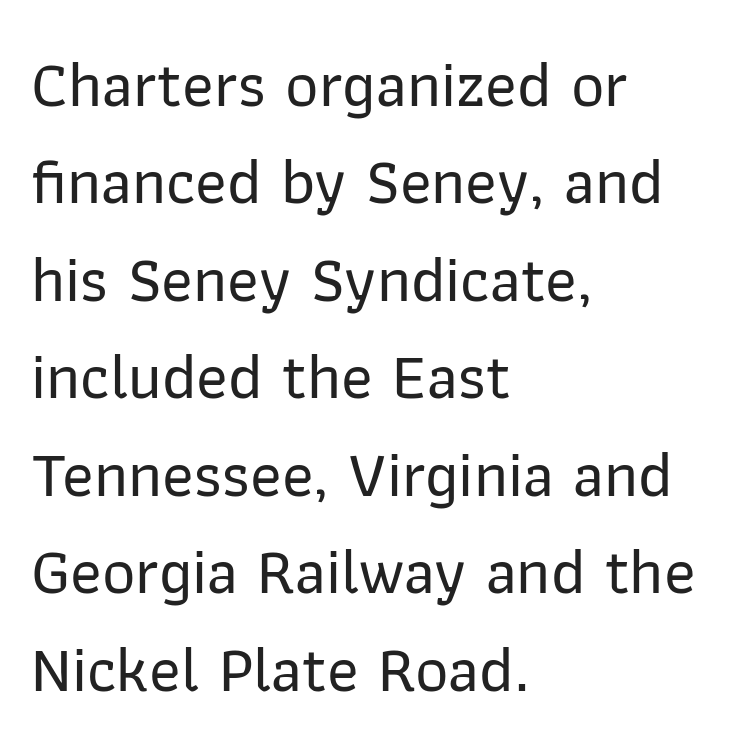
Q: Is the text italic (slanted)? A: No, it is upright.
Q: Is the typeface a serif or a sans-serif typeface? A: Sans-serif.
Q: Is the text underlined? A: No.
Q: How is the paragraph aligned? A: Left-aligned.
Q: Is the spacing between letters normal or unusually wide? A: Normal.
Q: Is the spacing between lines tight, normal or loose? A: Normal.
Q: Width (condensed, normal, or wide)? A: Normal.
Q: Stroke contrast? A: Low.
Q: x-height? A: Medium.
Q: Monospaced? A: No.
